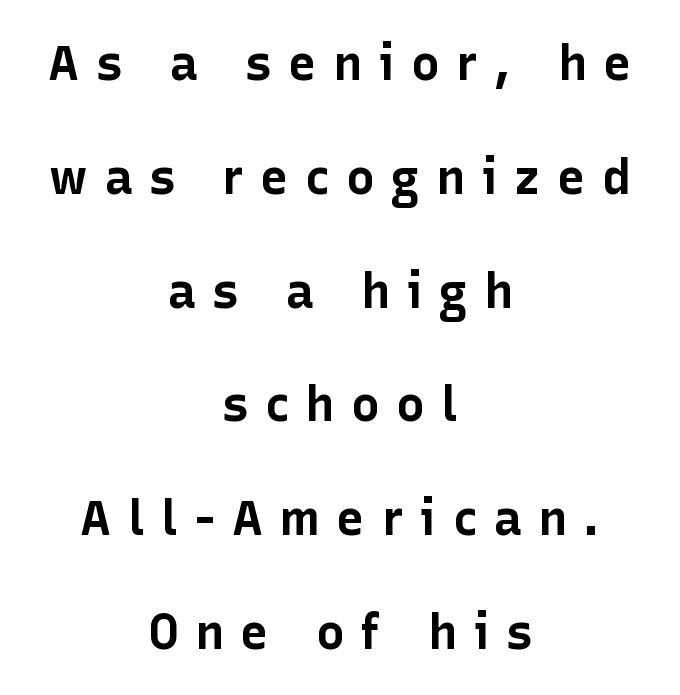
These lines have a slow, spaced-out rhythm from letter to letter. Does the copy run flush right? No — it is centered line by line. Does the leading feel generous? Absolutely, it's lavish. The rendering uses natural spacing where letterforms have individual widths. Posture: vertical.
